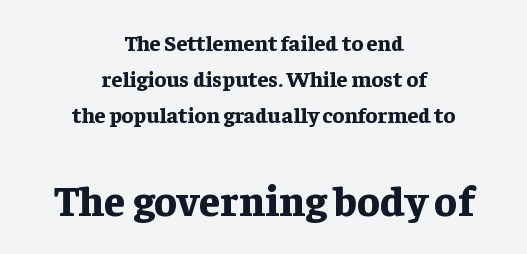
The image shows 43 px bold serif type, upright; set centered, normal line spacing (1.64x), normal letter spacing, not underlined; the second (bottom) block is 1.95x larger; low stroke contrast and a medium x-height.
